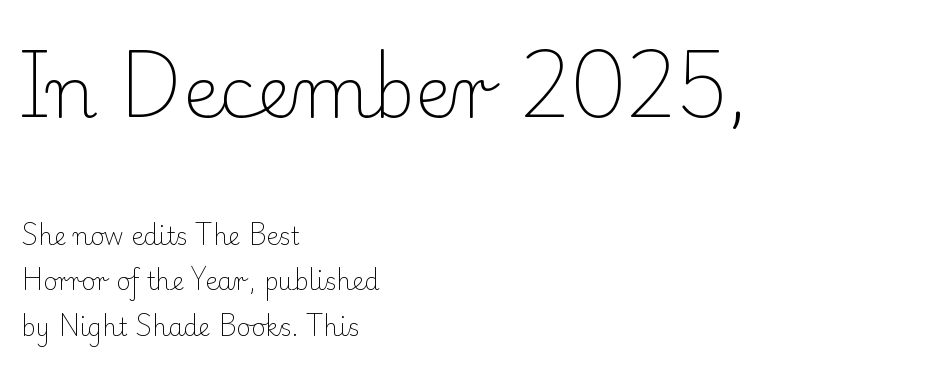
Q: Is the text bold? A: No.
Q: Is the text italic (slanted)? A: No, it is upright.
Q: Is the typeface a serif or a sans-serif typeface? A: Serif.
Q: Is the text underlined? A: No.
Q: How is the paragraph aligned? A: Left-aligned.
Q: Is the spacing between letters normal or unusually wide? A: Normal.
Q: Which block of text is set in a larger size, the first (top) or the second (bottom)? A: The first (top) one.
Q: Width (condensed, normal, or wide)? A: Normal.
Q: Stroke contrast? A: Low.
Q: x-height? A: Small.
Q: Monospaced? A: No.
